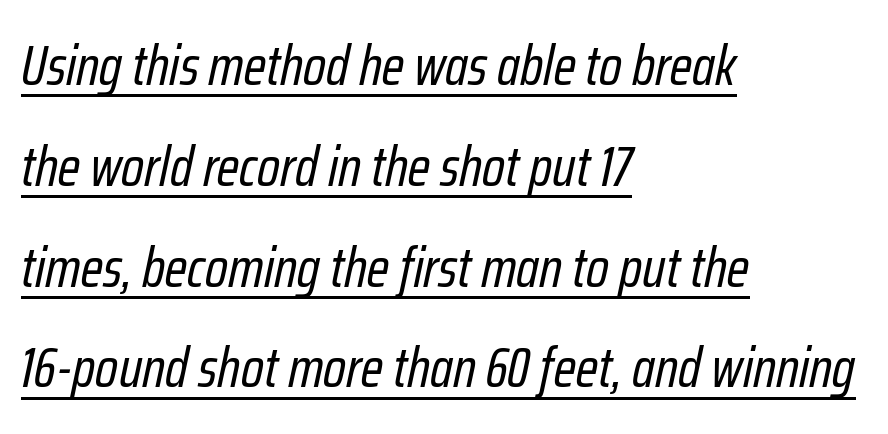
{"italic": "yes", "lean": "right", "slant_degrees": 12, "bold": "no", "weight": "regular", "width": "condensed", "stroke_contrast": "low", "x_height": "medium", "monospaced": "no", "underline": "yes", "align": "left", "line_spacing_ratio": 1.8, "letter_spacing": "normal", "letter_spacing_em": 0.0, "glyph_px": 56}
